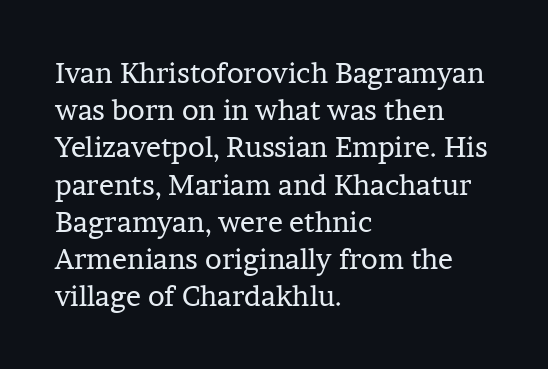
{"serif": "yes", "italic": "no", "bold": "no", "weight": "regular", "width": "normal", "stroke_contrast": "low", "x_height": "medium", "monospaced": "no", "underline": "no", "align": "left", "line_spacing": "normal", "line_spacing_ratio": 1.33, "letter_spacing": "normal", "letter_spacing_em": 0.0, "glyph_px": 28}
